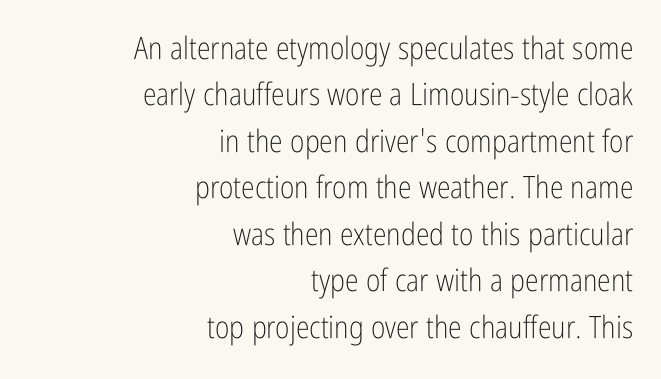
{"serif": "no", "italic": "no", "bold": "no", "weight": "light", "width": "condensed", "stroke_contrast": "low", "x_height": "medium", "monospaced": "no", "underline": "no", "align": "right", "line_spacing": "normal", "line_spacing_ratio": 1.5, "letter_spacing": "normal", "letter_spacing_em": 0.0, "glyph_px": 31}
